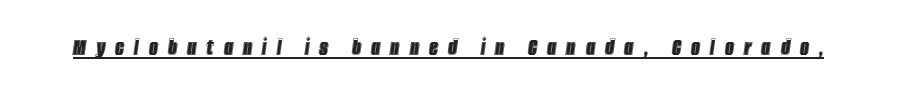
The image shows 25 px text type, italic (leaning right); set unusually wide letter spacing (+0.4 em), underlined.
